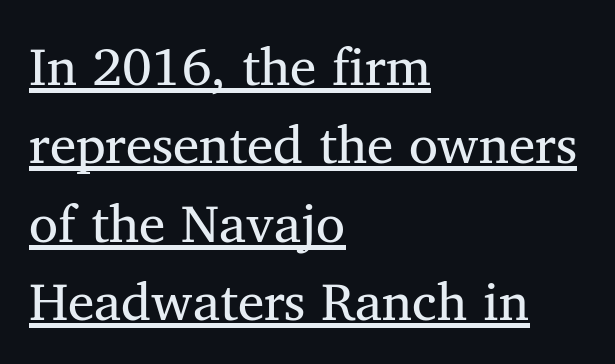
Q: Is the text italic (slanted)? A: No, it is upright.
Q: Is the typeface a serif or a sans-serif typeface? A: Serif.
Q: Is the text underlined? A: Yes.
Q: How is the paragraph aligned? A: Left-aligned.
Q: Is the spacing between letters normal or unusually wide? A: Normal.
Q: Is the spacing between lines tight, normal or loose? A: Normal.
Q: Width (condensed, normal, or wide)? A: Normal.
Q: Stroke contrast? A: Medium.
Q: x-height? A: Medium.
Q: Monospaced? A: No.
